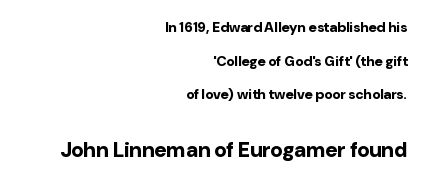
{"italic": "no", "bold": "yes", "underline": "no", "align": "right", "line_spacing": "loose", "line_spacing_ratio": 2.41, "letter_spacing": "normal", "letter_spacing_em": 0.0, "larger_block": "second", "size_ratio": 1.5, "glyph_px": 21}
